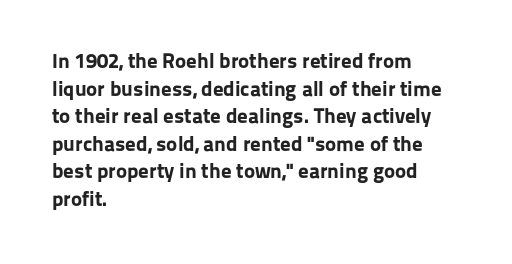
The image shows 21 px bold type, upright; set left-aligned, normal line spacing (1.31x), normal letter spacing, not underlined.
